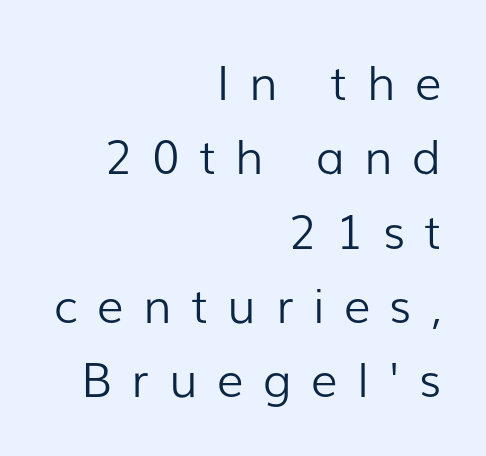
Q: Is the text bold? A: No.
Q: Is the text italic (slanted)? A: No, it is upright.
Q: Is the typeface a serif or a sans-serif typeface? A: Sans-serif.
Q: Is the text underlined? A: No.
Q: How is the paragraph aligned? A: Right-aligned.
Q: Is the spacing between letters normal or unusually wide? A: Unusually wide.
Q: Is the spacing between lines tight, normal or loose? A: Normal.
Q: Width (condensed, normal, or wide)? A: Normal.
Q: Stroke contrast? A: Low.
Q: x-height? A: Medium.
Q: Monospaced? A: No.
